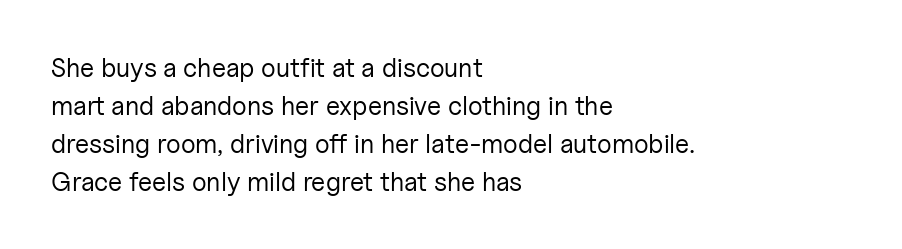
The image shows 26 px text type, upright; set left-aligned, normal line spacing (1.46x), normal letter spacing, not underlined.
